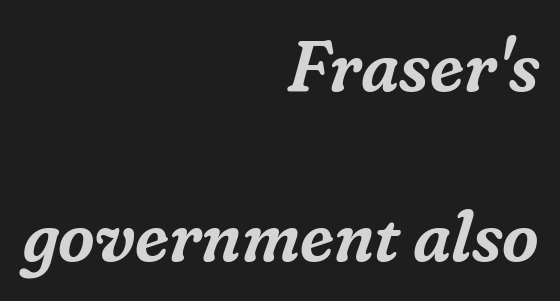
Here the glyphs are tracked normally, forming tight word shapes. The letters are slanted; this is an italic face. Each letter keeps its own natural width here, so spacing adapts to shape. These lines are composed in type with serifs.
